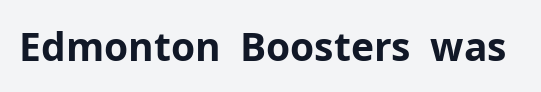
Q: Is the text bold? A: Yes.
Q: Is the text italic (slanted)? A: No, it is upright.
Q: Is the typeface a serif or a sans-serif typeface? A: Sans-serif.
Q: Is the text underlined? A: No.
Q: Is the spacing between letters normal or unusually wide? A: Normal.
Q: Width (condensed, normal, or wide)? A: Normal.
Q: Stroke contrast? A: Low.
Q: x-height? A: Medium.
Q: Monospaced? A: No.
